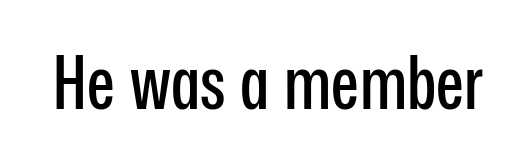
{"serif": "no", "italic": "no", "width": "condensed", "stroke_contrast": "low", "x_height": "medium", "monospaced": "no", "underline": "no", "letter_spacing": "normal", "letter_spacing_em": 0.0, "glyph_px": 74}
